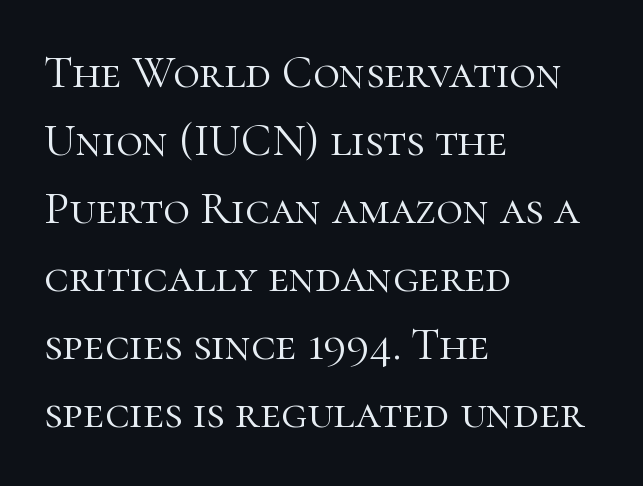
{"serif": "yes", "italic": "no", "bold": "no", "weight": "light", "width": "normal", "stroke_contrast": "high", "x_height": "medium", "monospaced": "no", "underline": "no", "align": "left", "line_spacing": "normal", "line_spacing_ratio": 1.48, "letter_spacing": "normal", "letter_spacing_em": 0.0, "glyph_px": 46}
